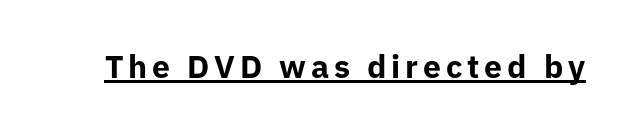
The image shows 32 px bold sans-serif type, upright; set underlined; low stroke contrast and a medium x-height.
